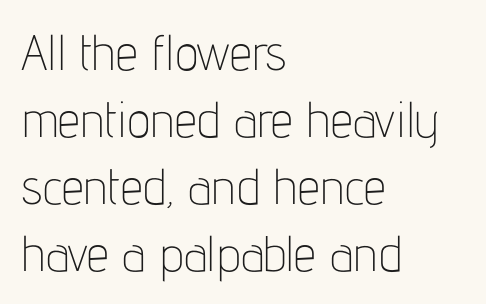
{"serif": "no", "italic": "no", "bold": "no", "weight": "thin", "width": "condensed", "stroke_contrast": "low", "x_height": "medium", "monospaced": "no", "underline": "no", "align": "left", "line_spacing": "normal", "line_spacing_ratio": 1.34, "letter_spacing": "normal", "letter_spacing_em": 0.0, "glyph_px": 50}
